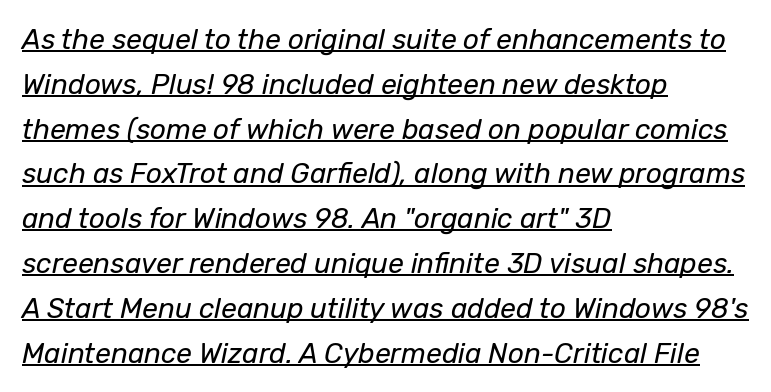
The image shows 28 px regular-weight type, italic (leaning right); set left-aligned, normal line spacing (1.6x), normal letter spacing, underlined; low stroke contrast and a medium x-height.
